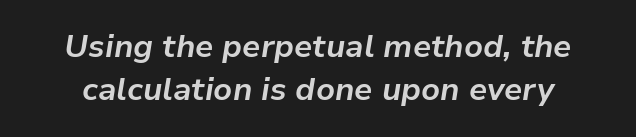
Bare-footed words on every line. Summary of weight: heavy, a full bold. Slant detected: the letters are inclined. Varying glyph widths throughout — classic text-font behaviour. The rendering uses a moderate line-height, typical for paragraphs.
